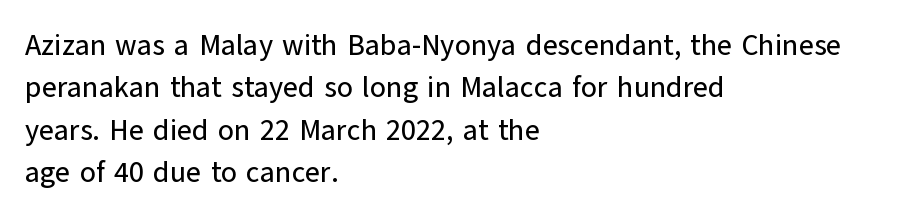
Q: Is the text italic (slanted)? A: No, it is upright.
Q: Is the typeface a serif or a sans-serif typeface? A: Sans-serif.
Q: Is the text underlined? A: No.
Q: How is the paragraph aligned? A: Left-aligned.
Q: Is the spacing between letters normal or unusually wide? A: Normal.
Q: Is the spacing between lines tight, normal or loose? A: Normal.
Q: Width (condensed, normal, or wide)? A: Normal.
Q: Stroke contrast? A: Low.
Q: x-height? A: Medium.
Q: Monospaced? A: No.
